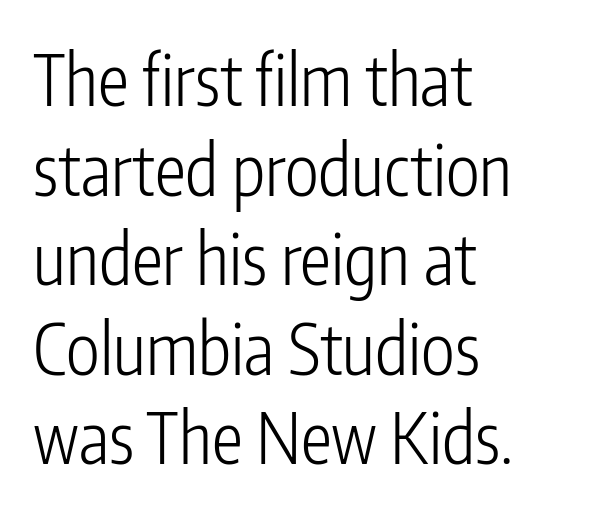
The image shows 70 px light, condensed sans-serif type, upright; set left-aligned, normal line spacing (1.28x), normal letter spacing, not underlined; low stroke contrast and a medium x-height.
